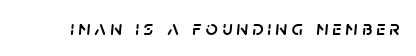
A bare baseline throughout the passage. Observe the wide spacing: letters keep a clear distance from each other. The lettering tilts uniformly, giving the passage an italic look.
